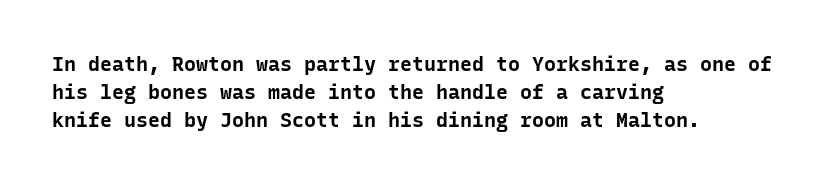
Upright lettering throughout. Each line starts at the same left margin while the right side varies. The passage shown has conventional tracking throughout. The glyphs have the mass of a bold cut. Summary of vertical rhythm: regular, with standard interline spacing. Words float on clear page, feet unadorned.
